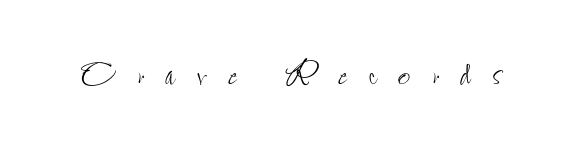
Q: Is the text bold? A: No.
Q: Is the text italic (slanted)? A: Yes.
Q: Is the text underlined? A: No.
Q: Is the spacing between letters normal or unusually wide? A: Unusually wide.
Q: Width (condensed, normal, or wide)? A: Condensed.
Q: Stroke contrast? A: Low.
Q: x-height? A: Small.
Q: Monospaced? A: No.
